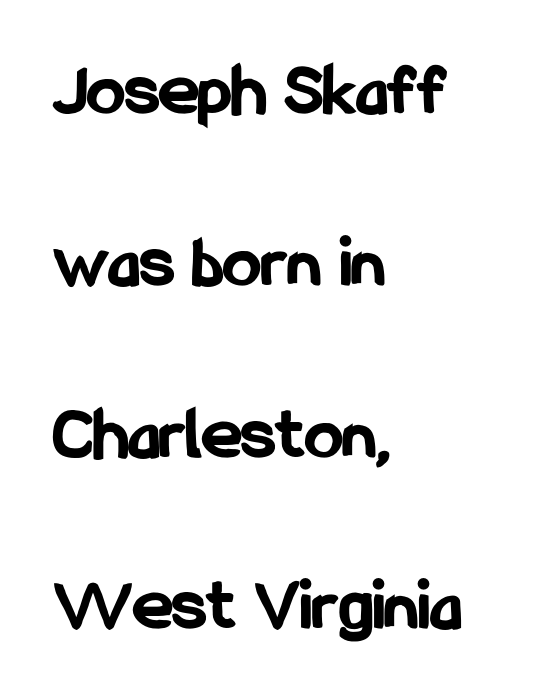
Q: Is the text bold? A: Yes.
Q: Is the text italic (slanted)? A: No, it is upright.
Q: Is the typeface a serif or a sans-serif typeface? A: Sans-serif.
Q: Is the text underlined? A: No.
Q: How is the paragraph aligned? A: Left-aligned.
Q: Is the spacing between letters normal or unusually wide? A: Normal.
Q: Is the spacing between lines tight, normal or loose? A: Loose.
Q: Width (condensed, normal, or wide)? A: Condensed.
Q: Stroke contrast? A: Low.
Q: x-height? A: Medium.
Q: Monospaced? A: No.
